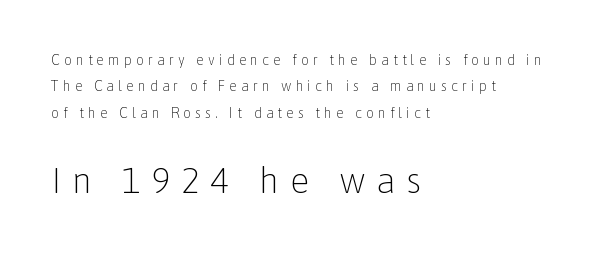
The image shows 36 px light sans-serif type, upright; set left-aligned, line spacing 1.89x, unusually wide letter spacing (+0.29 em), not underlined; the second (bottom) block is 2.57x larger; low stroke contrast and a medium x-height.
